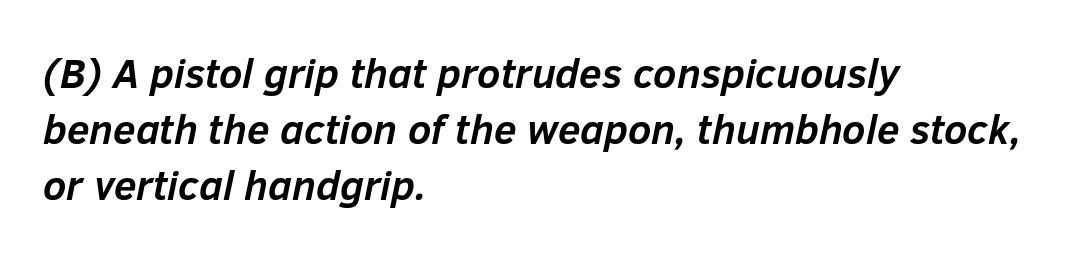
{"italic": "yes", "lean": "right", "slant_degrees": 12, "bold": "yes", "weight": "semibold", "width": "normal", "stroke_contrast": "low", "x_height": "medium", "monospaced": "no", "underline": "no", "align": "left", "line_spacing": "normal", "line_spacing_ratio": 1.36, "letter_spacing": "normal", "letter_spacing_em": 0.0, "glyph_px": 41}
